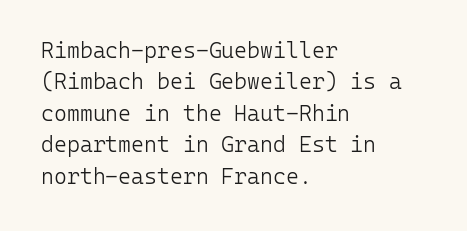
{"italic": "no", "bold": "no", "underline": "no", "align": "left", "line_spacing": "normal", "line_spacing_ratio": 1.43, "letter_spacing": "normal", "letter_spacing_em": 0.0, "glyph_px": 22}
